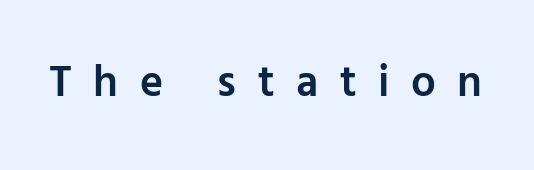
Q: Is the text bold? A: Semi-bold.
Q: Is the text italic (slanted)? A: No, it is upright.
Q: Is the typeface a serif or a sans-serif typeface? A: Sans-serif.
Q: Is the text underlined? A: No.
Q: Is the spacing between letters normal or unusually wide? A: Unusually wide.
Q: Width (condensed, normal, or wide)? A: Normal.
Q: Stroke contrast? A: Low.
Q: x-height? A: Medium.
Q: Monospaced? A: No.
